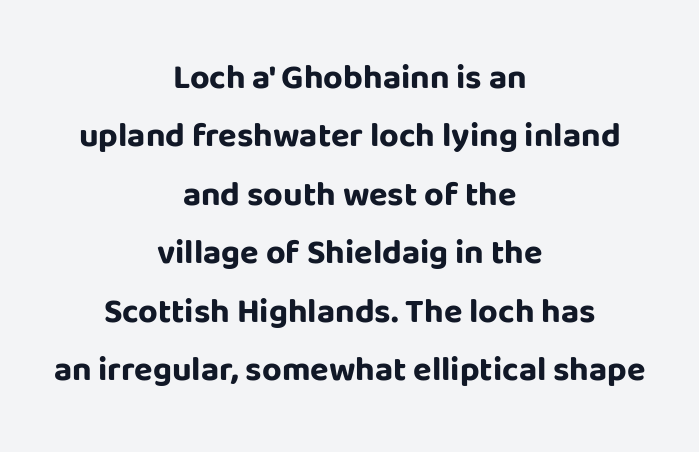
The image shows 34 px bold sans-serif type, upright; set centered, line spacing 1.72x, normal letter spacing, not underlined; low stroke contrast and a large x-height.
